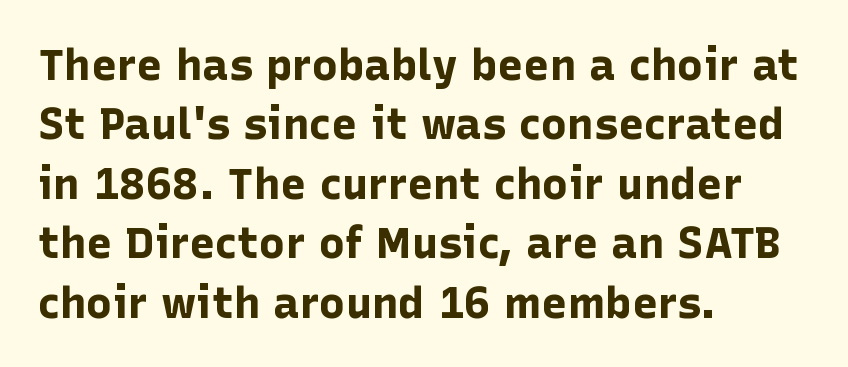
Q: Is the text bold? A: Yes.
Q: Is the text italic (slanted)? A: No, it is upright.
Q: Is the typeface a serif or a sans-serif typeface? A: Sans-serif.
Q: Is the text underlined? A: No.
Q: How is the paragraph aligned? A: Left-aligned.
Q: Is the spacing between letters normal or unusually wide? A: Normal.
Q: Is the spacing between lines tight, normal or loose? A: Normal.
Q: Width (condensed, normal, or wide)? A: Normal.
Q: Stroke contrast? A: Low.
Q: x-height? A: Medium.
Q: Monospaced? A: No.
